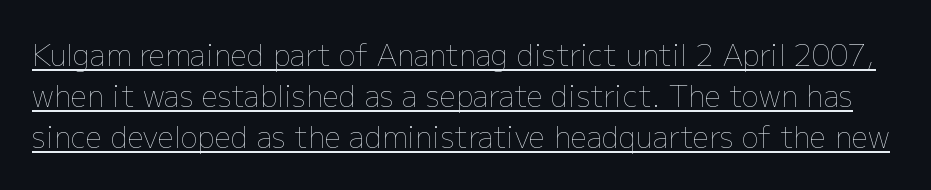
The line texture is even and compact thanks to regular tracking. If you drew a line through each stem, it would be perfectly vertical. Does the leading feel generous? No, just average. Stems here are at most as thick as an everyday book face.
